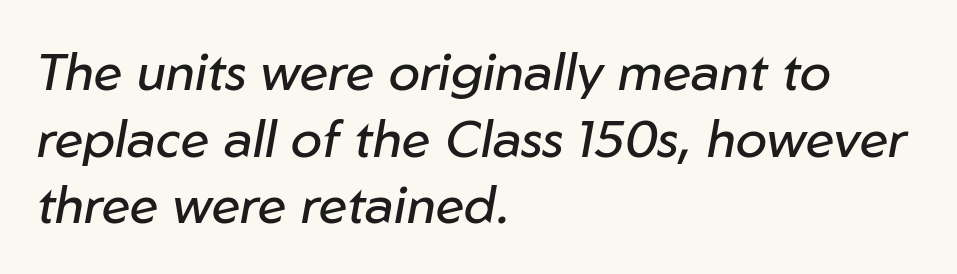
Where is the straight margin? On the left. This sample has the flowing, uneven cadence of proportional lettering. Stems here are at most as thick as an everyday book face. No extra tracking has been applied to these lines. The zone under the glyphs is completely vacant. These lines were composed using italics.
